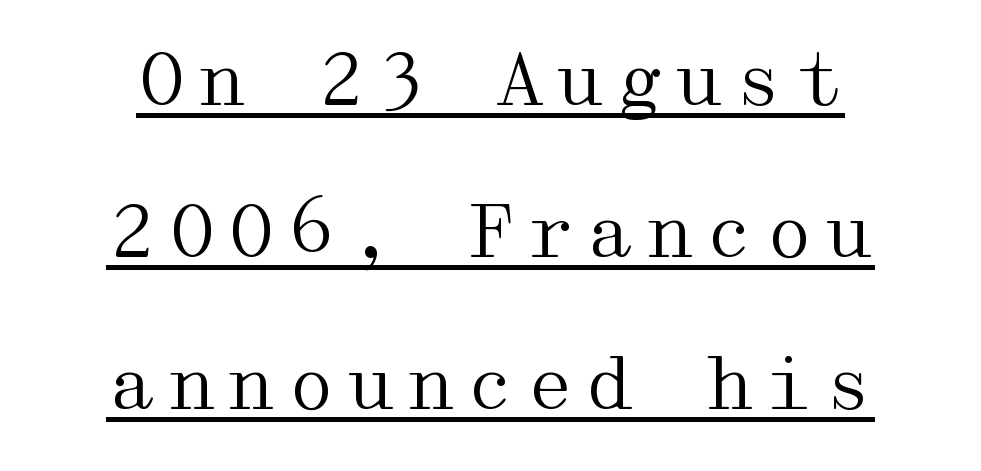
Each letter's strokes conclude with small projecting serifs. Vertical spacing — loose. Compared with a typical body face, this is equally light or lighter still. The font's upright variant was chosen for this text. Underlined type.
